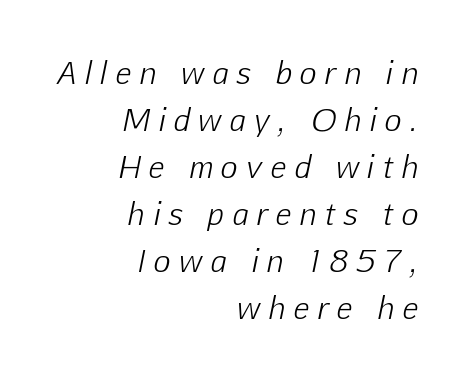
Vertical stems look standard width or narrower in stroke. These lines were composed using italics. Here the glyphs are tracked loosely, breaking word shapes into spaced letters. Think of a printed novel: that variable character pitch is what you see here. Check under the words: just untouched page.
